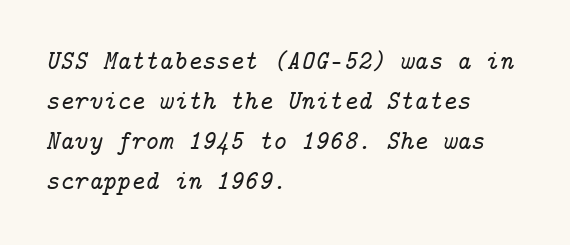
The image shows 27 px text type, italic (leaning right); set left-aligned, normal line spacing (1.48x), normal letter spacing, not underlined.
